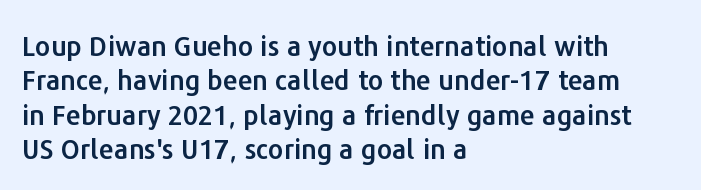
The image shows 27 px text type, upright; set left-aligned, normal line spacing (1.27x), normal letter spacing, not underlined.
